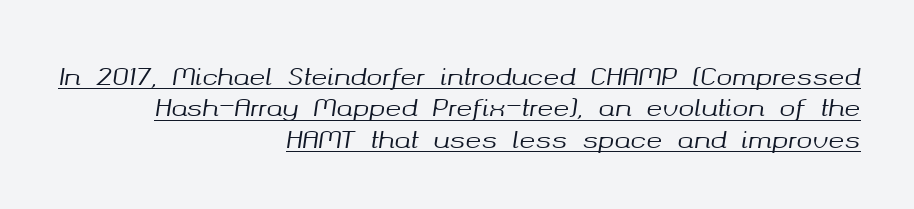
{"italic": "yes", "lean": "right", "slant_degrees": 8, "underline": "yes", "align": "right", "line_spacing": "normal", "line_spacing_ratio": 1.31, "letter_spacing": "normal", "letter_spacing_em": 0.0, "glyph_px": 24}
